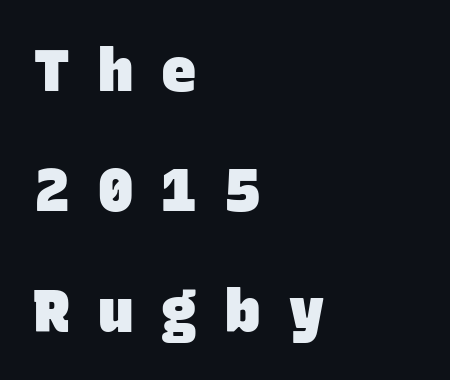
Examine the stroke ends and you'll find no serifs. Every letter is thick-stroked: bold, no question. Words float on clear page, feet unadorned. The vertical gap from one line to the next is large. Spacing verdict: monospaced, one width for all characters.
